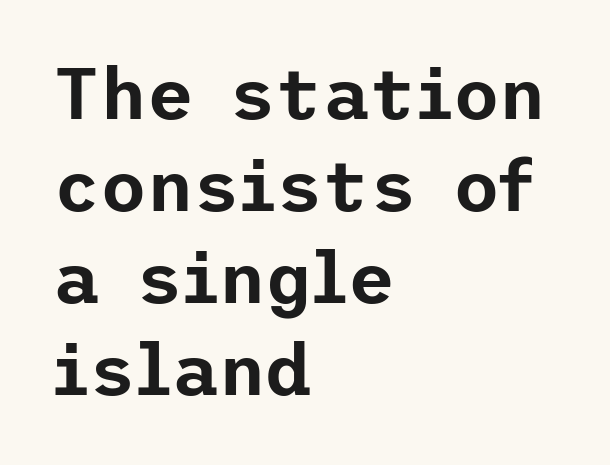
The image shows 72 px sans-serif type, upright; set left-aligned, normal line spacing (1.28x), normal letter spacing, not underlined; low stroke contrast and a medium x-height.
